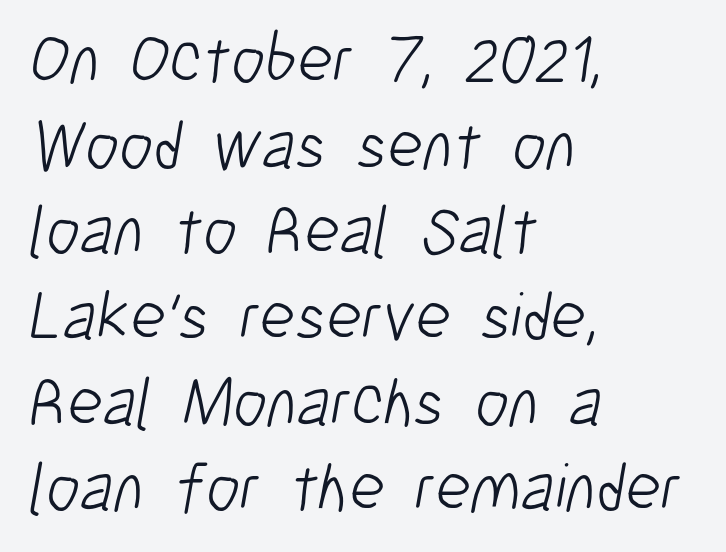
The image shows 68 px light, condensed sans-serif type; set left-aligned, normal line spacing (1.26x), normal letter spacing, not underlined; low stroke contrast and a medium x-height.
